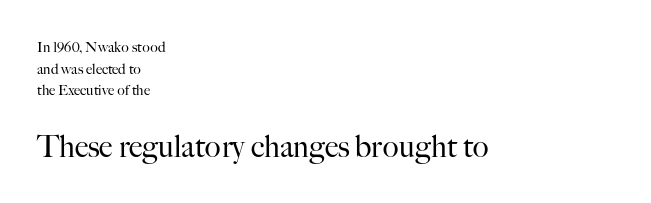
{"serif": "yes", "italic": "no", "bold": "no", "weight": "regular", "width": "normal", "stroke_contrast": "high", "x_height": "small", "monospaced": "no", "underline": "no", "align": "left", "line_spacing": "normal", "line_spacing_ratio": 1.54, "letter_spacing": "normal", "letter_spacing_em": 0.0, "larger_block": "second", "size_ratio": 2.14, "glyph_px": 30}
